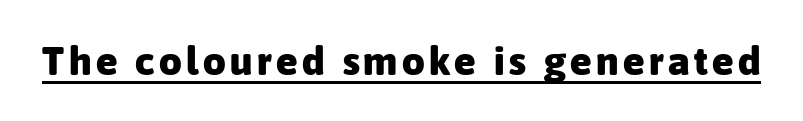
Q: Is the text bold? A: Yes.
Q: Is the text italic (slanted)? A: No, it is upright.
Q: Is the typeface a serif or a sans-serif typeface? A: Sans-serif.
Q: Is the text underlined? A: Yes.
Q: Width (condensed, normal, or wide)? A: Normal.
Q: Stroke contrast? A: Low.
Q: x-height? A: Medium.
Q: Monospaced? A: No.
